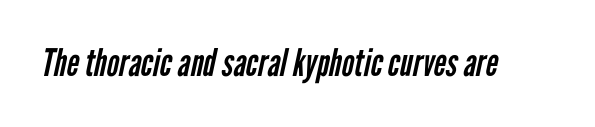
{"serif": "no", "bold": "no", "weight": "regular", "width": "condensed", "stroke_contrast": "low", "x_height": "medium", "monospaced": "no", "underline": "no", "letter_spacing": "normal", "letter_spacing_em": 0.0, "glyph_px": 38}
